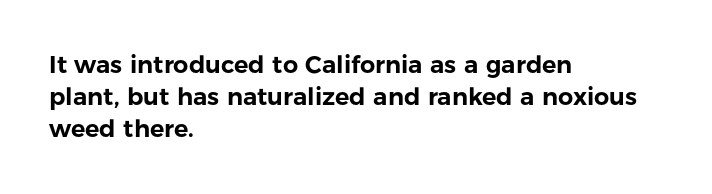
Q: Is the text italic (slanted)? A: No, it is upright.
Q: Is the text underlined? A: No.
Q: How is the paragraph aligned? A: Left-aligned.
Q: Is the spacing between letters normal or unusually wide? A: Normal.
Q: Is the spacing between lines tight, normal or loose? A: Normal.
